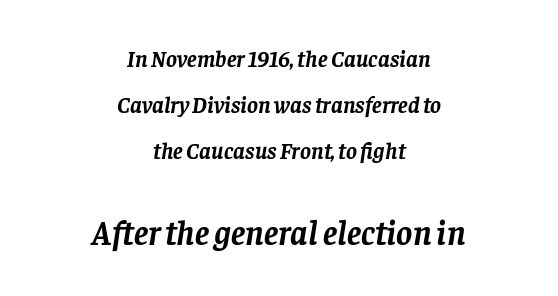
The image shows 34 px semibold serif type, italic (leaning right); set centered, loose line spacing (2.01x), normal letter spacing, not underlined; the second (bottom) block is 1.48x larger; low stroke contrast and a large x-height.
